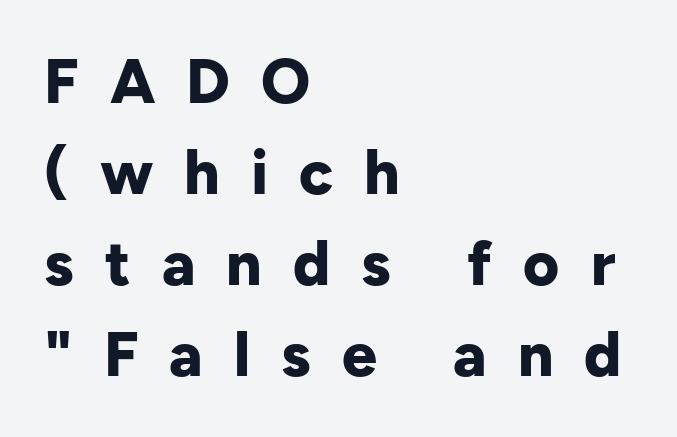
{"serif": "no", "italic": "no", "bold": "yes", "weight": "bold", "width": "normal", "stroke_contrast": "low", "x_height": "medium", "monospaced": "no", "underline": "no", "align": "left", "line_spacing": "normal", "line_spacing_ratio": 1.47, "letter_spacing": "wide", "letter_spacing_em": 0.5, "glyph_px": 62}
